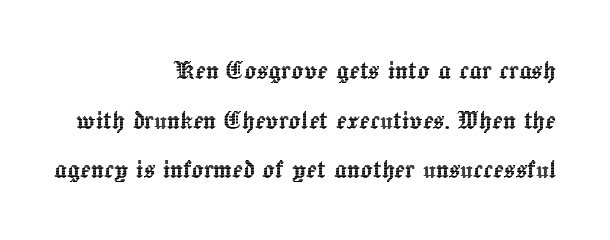
These lines are rendered in a variable-pitch font. Decoration check: the copy has no underline. This block has exactly the height ordinary leading produces. The line texture is even and compact thanks to regular tracking. Every character sits straight up, as roman type does.
